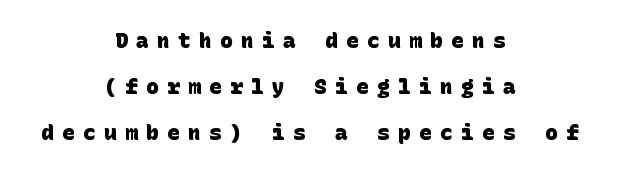
The foot of each line stays bare and open. If you folded the block vertically in half, each line would mirror itself in length. The strokes are fattened all the way to bold. The passage shown has open, widely tracked lettering throughout. Vertical spacing — loose.
